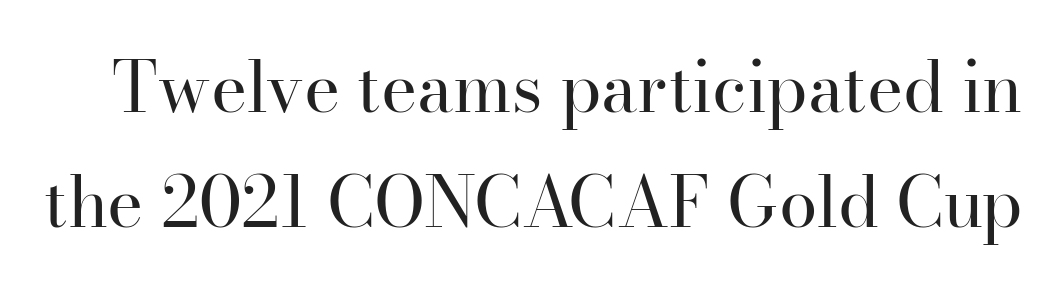
{"serif": "yes", "italic": "no", "bold": "no", "weight": "regular", "width": "normal", "stroke_contrast": "high", "x_height": "small", "monospaced": "no", "underline": "no", "line_spacing": "normal", "line_spacing_ratio": 1.66, "letter_spacing": "normal", "letter_spacing_em": 0.0, "glyph_px": 69}
